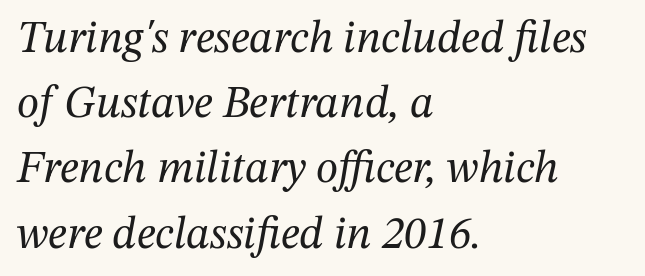
The lines in this sample share a left origin and differ only in where they stop. Caption: face not bold, strokes unweighted. The passage shown stacks its lines at a standard gap. Observe the lean: these are italic letterforms. Character widths vary here, with narrow letters taking less room than wide ones. Tracking value appears to be zero — textbook default spacing.
